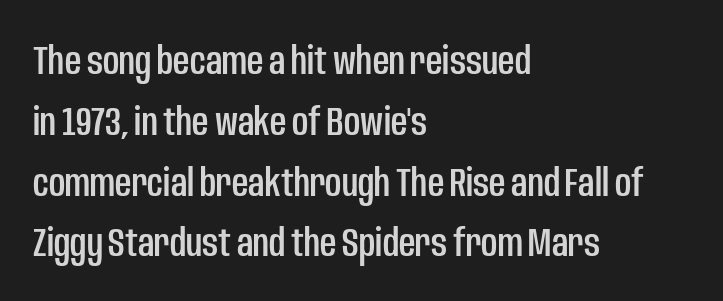
The image shows 40 px condensed sans-serif type, upright; set left-aligned, normal line spacing (1.52x), normal letter spacing, not underlined; low stroke contrast and a large x-height.
